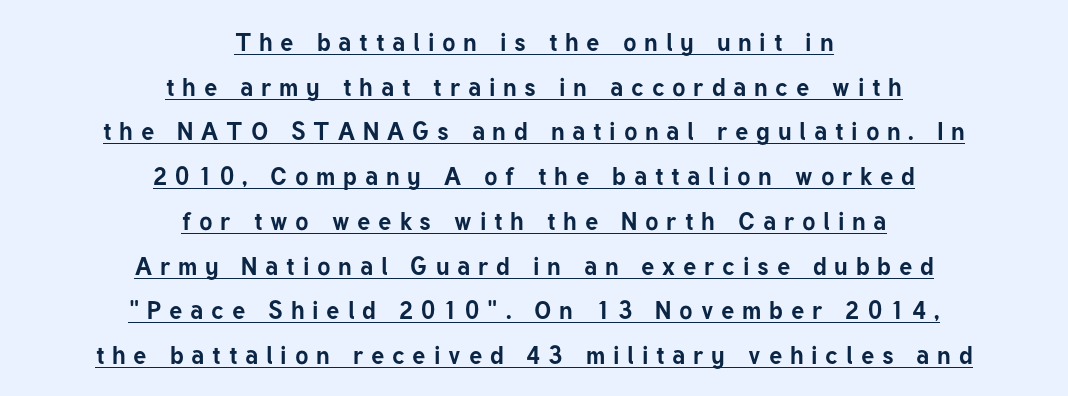
The image shows 25 px bold type, upright; set centered, line spacing 1.79x, unusually wide letter spacing (+0.31 em), underlined.
